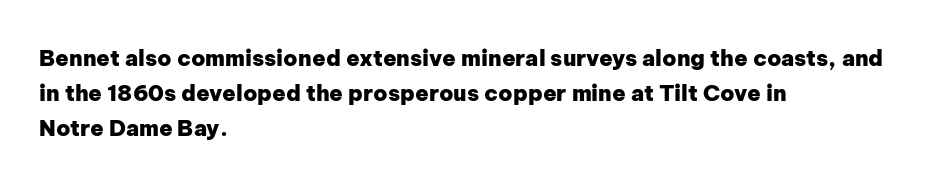
{"italic": "no", "bold": "yes", "underline": "no", "align": "left", "line_spacing": "normal", "line_spacing_ratio": 1.59, "letter_spacing": "normal", "letter_spacing_em": 0.0, "glyph_px": 22}
